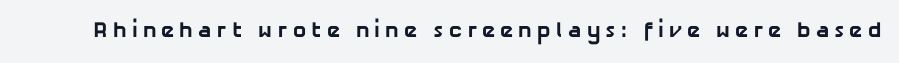
The image shows 22 px bold type; set unusually wide letter spacing (+0.23 em), not underlined.
